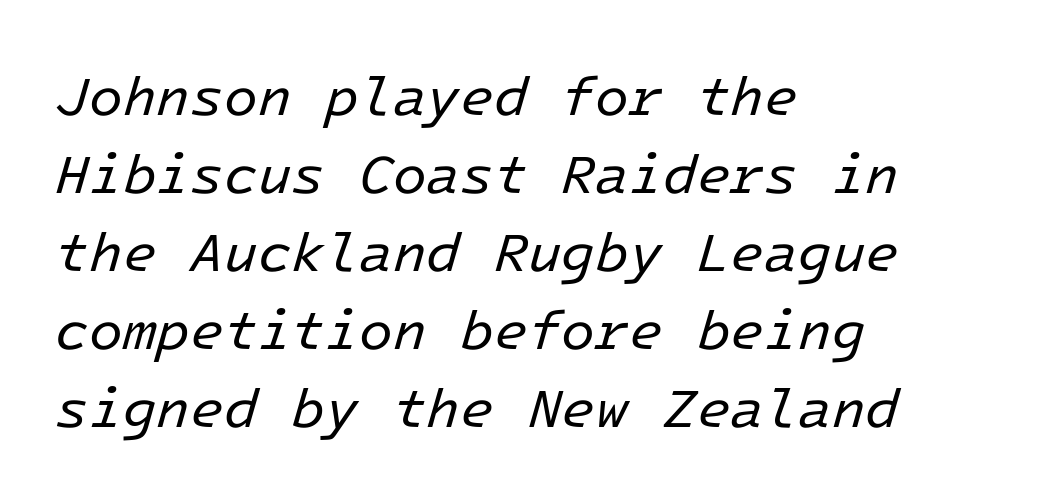
Regarding leading, the lines here are spaced in the standard way. Rule under the text: the space is simply empty. Style check: oblique. The letters march in equal steps, a hallmark of fixed-pitch type.
